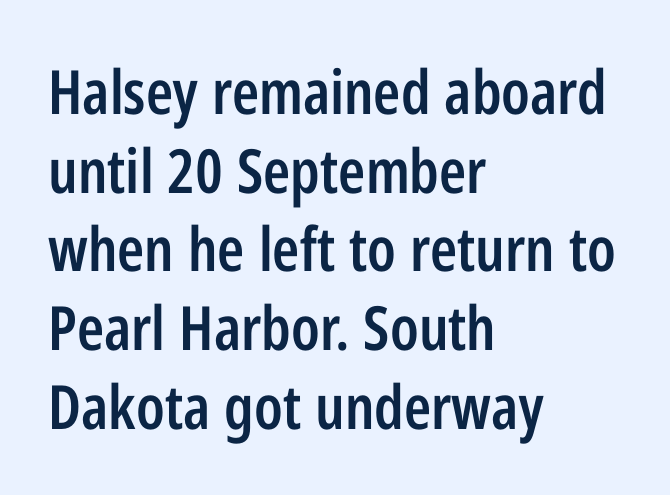
{"serif": "no", "italic": "no", "bold": "semi", "weight": "semibold", "width": "condensed", "stroke_contrast": "low", "x_height": "medium", "monospaced": "no", "underline": "no", "align": "left", "line_spacing": "normal", "line_spacing_ratio": 1.29, "letter_spacing": "normal", "letter_spacing_em": 0.0, "glyph_px": 61}
